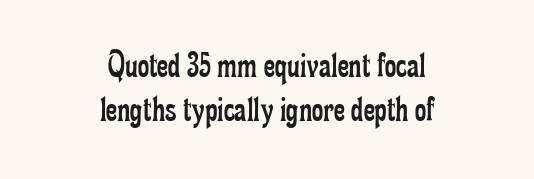
The image shows 39 px regular-weight, condensed serif type, upright; set centered, tight line spacing (1.14x), normal letter spacing, not underlined; low stroke contrast and a small x-height.
